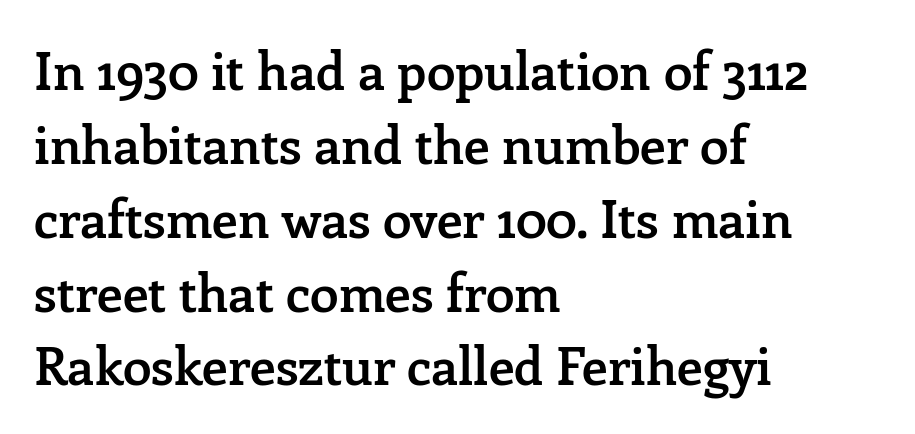
The image shows 52 px semibold serif type, upright; set left-aligned, normal line spacing (1.42x), normal letter spacing, not underlined; low stroke contrast and a medium x-height.
